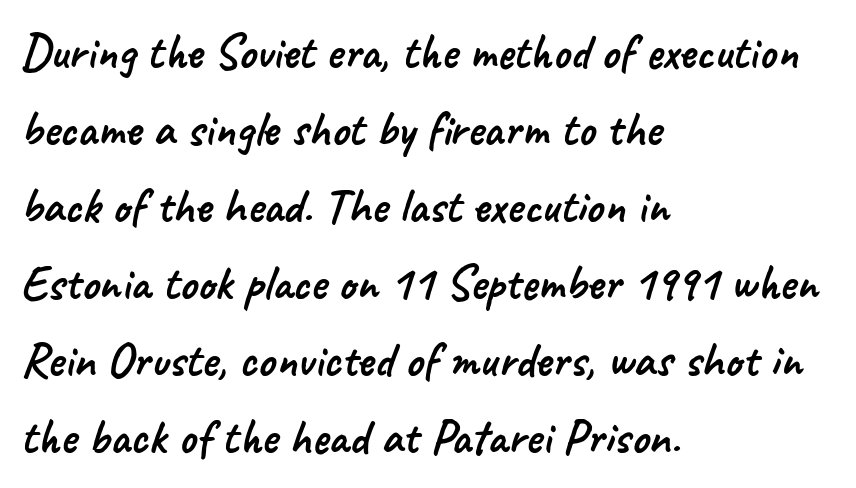
The image shows 49 px sans-serif type; set left-aligned, normal line spacing (1.57x), normal letter spacing, not underlined; low stroke contrast and a small x-height.
